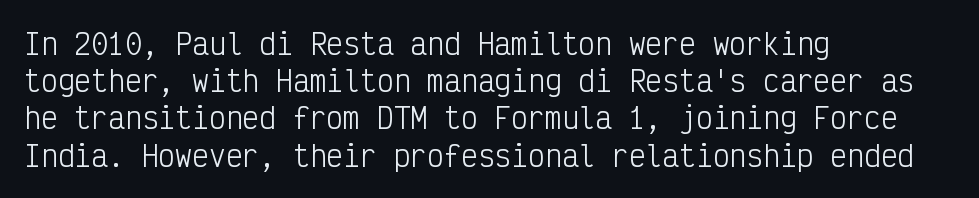
How would I describe the line gaps? Plain and ordinary. The font's upright variant was chosen for this text. Examine the stroke ends and you'll find no serifs. The weight tops out at a normal text grade. Left-aligned paragraph, ragged on the right.
